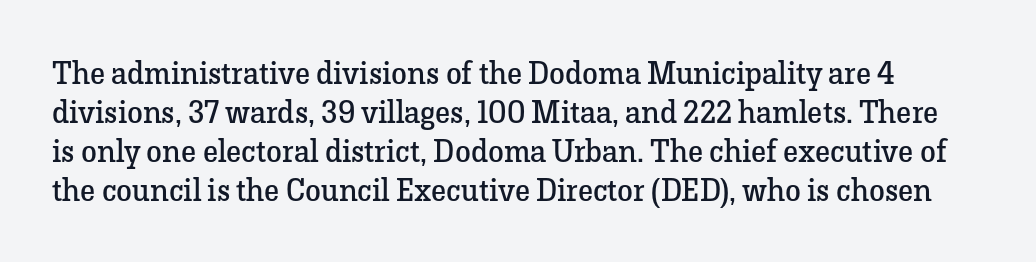
The image shows 32 px regular-weight serif type, upright; set line spacing 1.22x, normal letter spacing, not underlined; low stroke contrast and a medium x-height.
